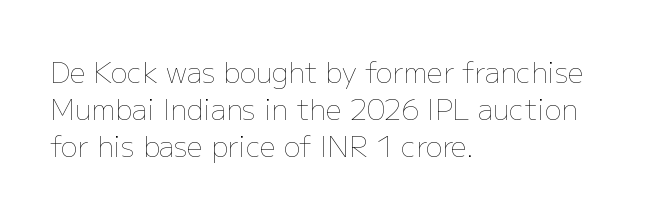
Think of a printed novel: that variable character pitch is what you see here. The letters stand straight up with perfectly vertical stems. Each word holds together tightly as a unit, with standard inter-letter gaps. The passage shown is not underscored anywhere. Does the leading feel generous? No, just average. Casual observation: everything's shoved over to the left.
